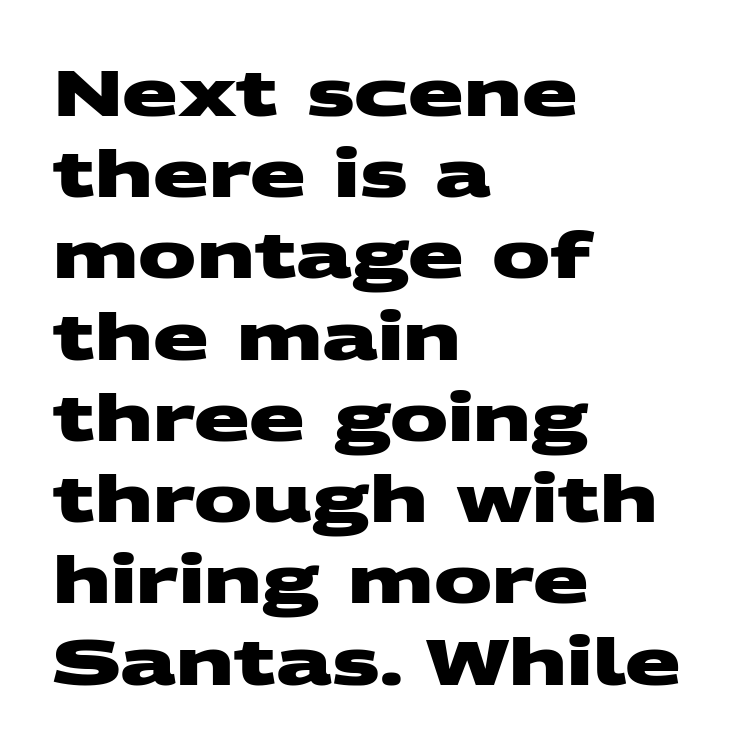
Q: Is the text bold? A: Yes.
Q: Is the typeface a serif or a sans-serif typeface? A: Sans-serif.
Q: Is the text underlined? A: No.
Q: How is the paragraph aligned? A: Left-aligned.
Q: Is the spacing between letters normal or unusually wide? A: Normal.
Q: Is the spacing between lines tight, normal or loose? A: Normal.
Q: Width (condensed, normal, or wide)? A: Wide.
Q: Stroke contrast? A: Medium.
Q: x-height? A: Large.
Q: Monospaced? A: No.
